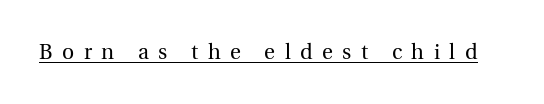
{"italic": "no", "bold": "no", "underline": "yes", "letter_spacing": "wide", "letter_spacing_em": 0.45, "glyph_px": 21}
